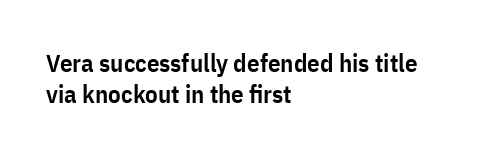
Has an underline been added? It has not. Nobody touched the tracking dial on this one. The rendering uses a semibold face; strokes are thickened but not to full bold. Style check: upright. Normally led — the rows are evenly, conventionally spaced.
